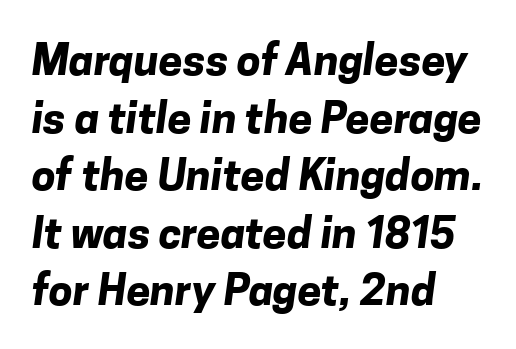
The image shows 43 px bold sans-serif type; set left-aligned, normal line spacing (1.34x), normal letter spacing, not underlined; low stroke contrast and a medium x-height.
